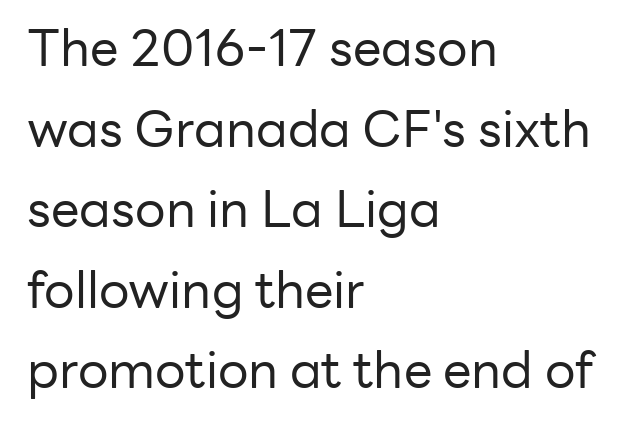
The image shows 51 px regular-weight sans-serif type, upright; set left-aligned, normal line spacing (1.58x), normal letter spacing, not underlined; low stroke contrast and a medium x-height.
